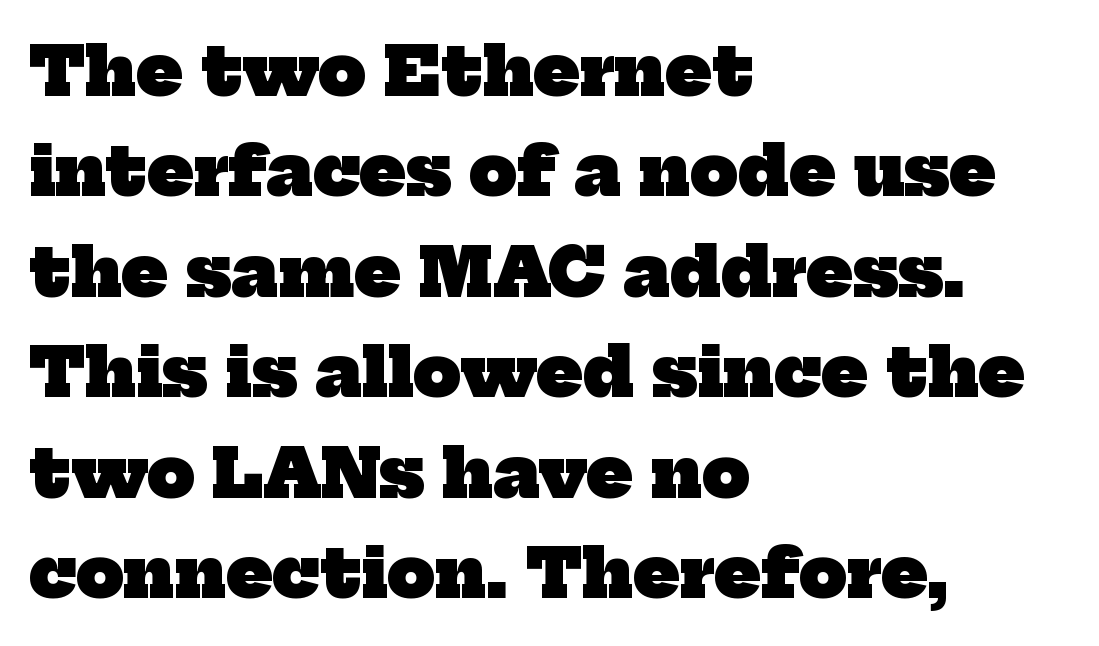
{"serif": "yes", "bold": "yes", "weight": "heavy", "width": "normal", "stroke_contrast": "low", "x_height": "medium", "monospaced": "no", "underline": "no", "align": "left", "line_spacing": "normal", "line_spacing_ratio": 1.5, "letter_spacing": "normal", "letter_spacing_em": 0.0, "glyph_px": 67}
